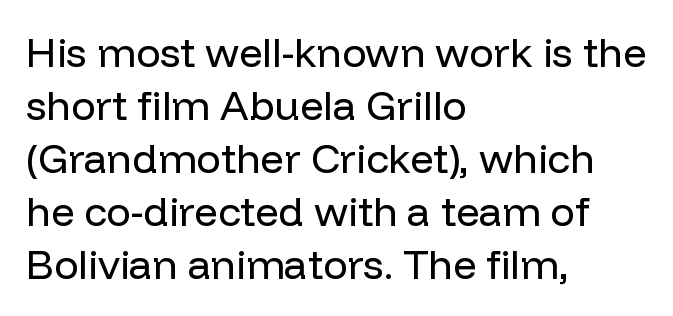
Does the copy run flush right? No — it runs flush left. This reads as an unemphasized weight, regular at the heaviest. The face used here is proportionally spaced, like ordinary book or web type. Bare-footed words on every line.
